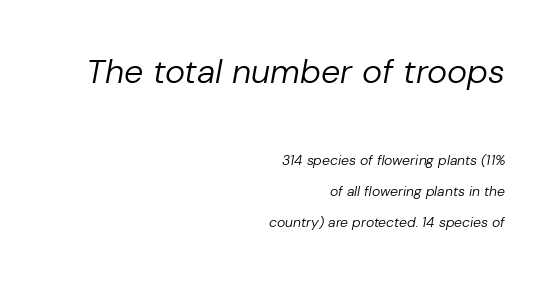
The specimen omits any rule beneath the text block's lines. The rendering applies a slant to the glyphs. Weight: not bold — regular or lighter. Compared with typical body copy, the letter spacing here is the same. Here the designer chose a conventional face with non-uniform glyph widths.
